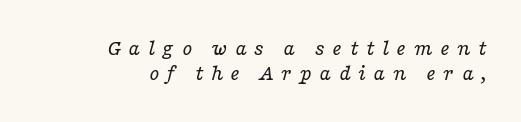
Q: Is the text bold? A: No.
Q: Is the text italic (slanted)? A: Yes, it leans right by about 16 degrees.
Q: Is the text underlined? A: No.
Q: How is the paragraph aligned? A: Right-aligned.
Q: Is the spacing between letters normal or unusually wide? A: Unusually wide.
Q: Is the spacing between lines tight, normal or loose? A: Tight.
